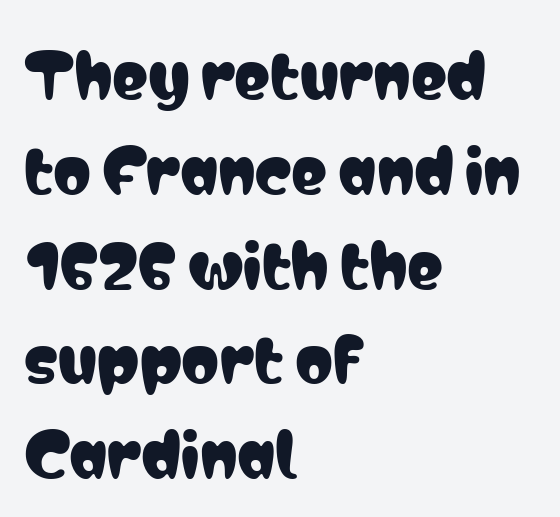
The image shows 60 px condensed sans-serif type, upright; set left-aligned, normal line spacing (1.58x), normal letter spacing, not underlined; low stroke contrast and a medium x-height.
